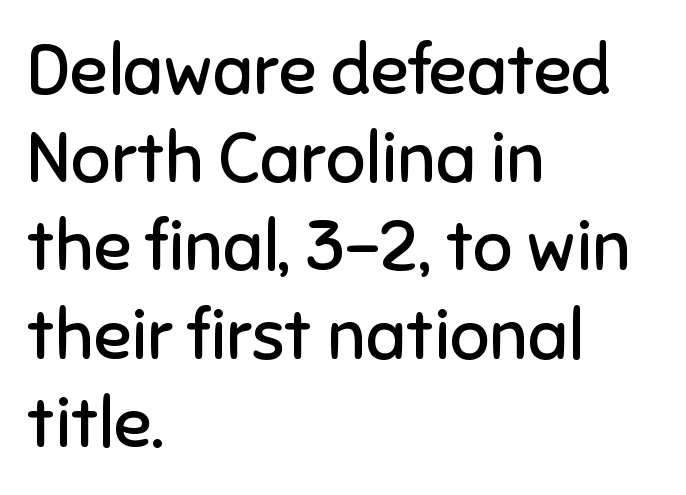
Horizontal alignment here is leftward, the default for most running prose. Has an underline been added? It has not. Proportional: the letters do not fall into vertical columns. Quick note: not italic, upright. These lines are composed in type without serifs. Reading down the column, the eye jumps a familiar distance to each next line.
